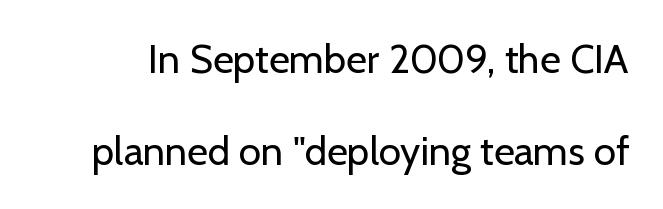
{"serif": "no", "italic": "no", "bold": "no", "weight": "regular", "width": "normal", "stroke_contrast": "low", "x_height": "medium", "monospaced": "no", "underline": "no", "line_spacing": "loose", "line_spacing_ratio": 2.29, "letter_spacing": "normal", "letter_spacing_em": 0.0, "glyph_px": 40}
